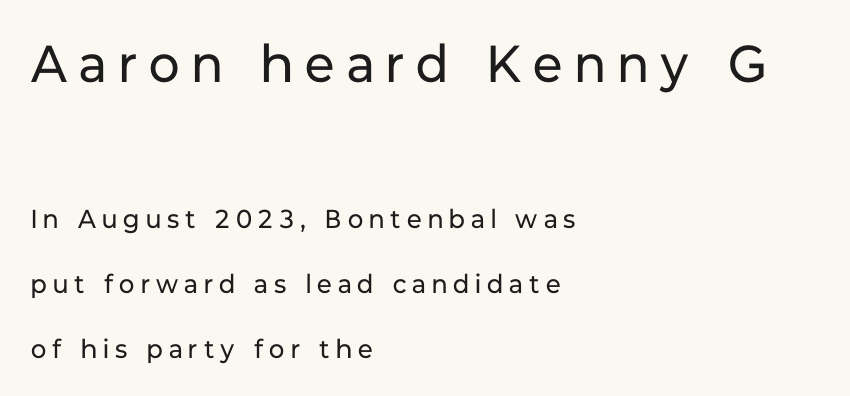
{"serif": "no", "italic": "no", "bold": "no", "weight": "regular", "width": "normal", "stroke_contrast": "low", "x_height": "medium", "monospaced": "no", "underline": "no", "align": "left", "line_spacing": "loose", "line_spacing_ratio": 2.49, "letter_spacing": "wide", "letter_spacing_em": 0.24, "larger_block": "first", "size_ratio": 2.0, "glyph_px": 52}
